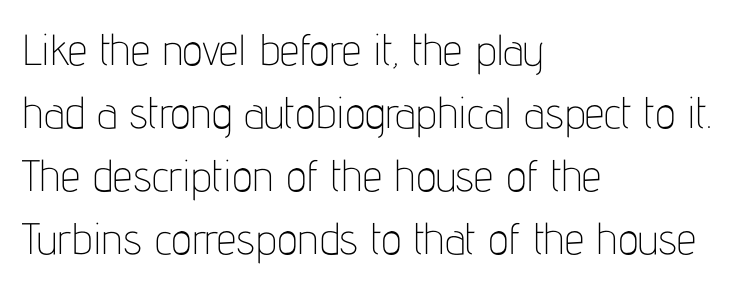
No extra ink here — the face is not bold. Compared with a centered layout, this one pins lines to the left instead. It's the straight-up-and-down kind of type. These lines are rendered in a variable-pitch font. The string is rendered with underlining switched off.
